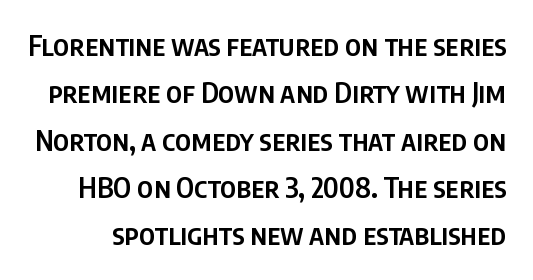
The designer left line spacing at the default. This is the regular roman posture of the typeface. Nothing sits at the stroke ends, so this counts as sans-serif. Rule under the text: the space is simply empty. Observe the ordinary spacing: letters are neighbours, not strangers. The sample has been set in demibold, a notch under bold.
